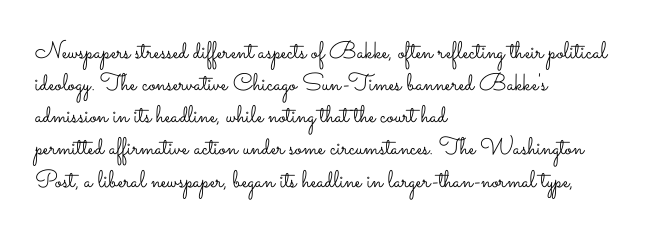
The strip under each line holds only bare page. You could call the tracking neutral — neither tight nor loose. Where is the straight margin? On the left. The weight tops out at a normal text grade.
